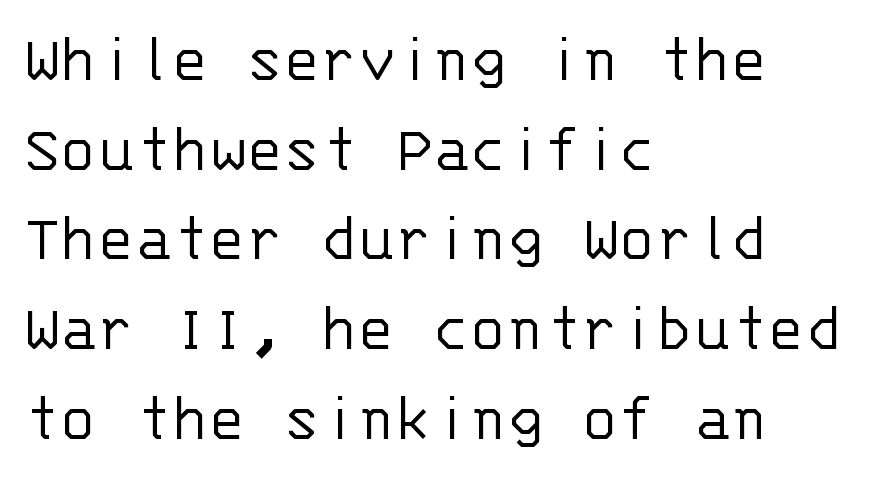
Q: Is the text bold? A: No.
Q: Is the text italic (slanted)? A: No, it is upright.
Q: Is the typeface a serif or a sans-serif typeface? A: Sans-serif.
Q: Is the text underlined? A: No.
Q: How is the paragraph aligned? A: Left-aligned.
Q: Is the spacing between letters normal or unusually wide? A: Normal.
Q: Is the spacing between lines tight, normal or loose? A: Normal.
Q: Width (condensed, normal, or wide)? A: Normal.
Q: Stroke contrast? A: Low.
Q: x-height? A: Large.
Q: Monospaced? A: Yes.
